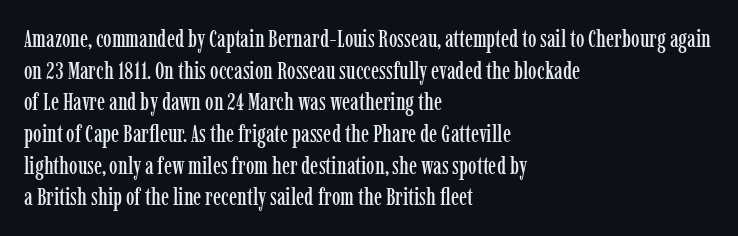
The image shows 24 px text type, upright; set left-aligned, normal line spacing (1.32x), normal letter spacing, not underlined.
